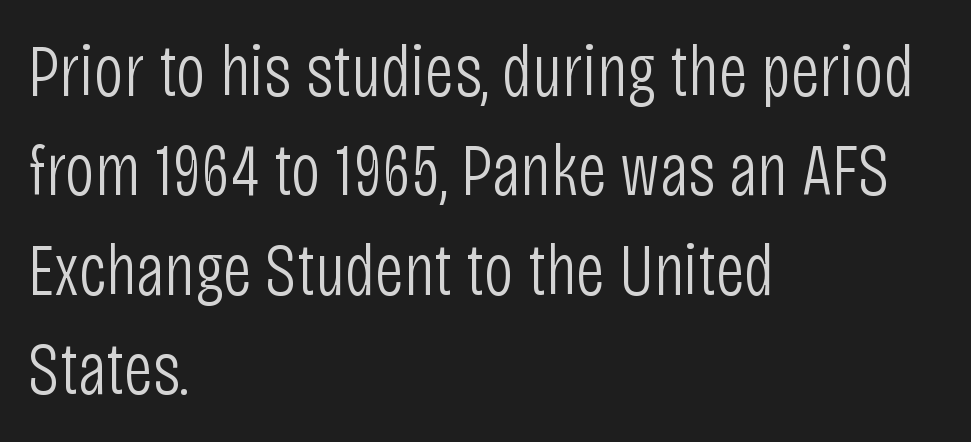
The image shows 73 px light, condensed sans-serif type, upright; set left-aligned, normal line spacing (1.36x), normal letter spacing, not underlined; low stroke contrast and a large x-height.
